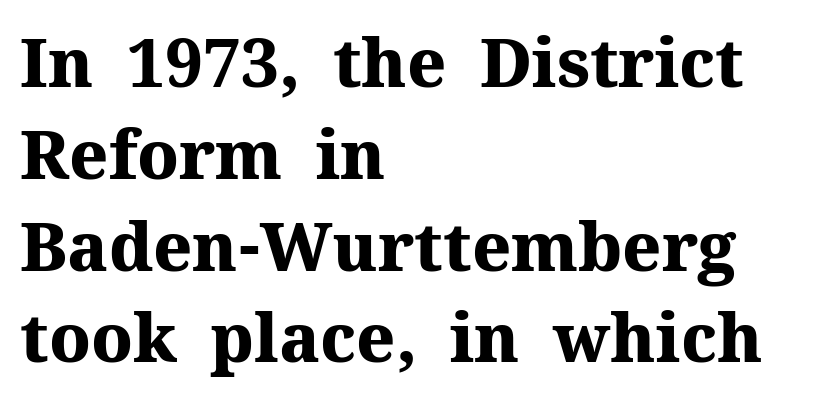
Q: Is the text bold? A: Yes.
Q: Is the text italic (slanted)? A: No, it is upright.
Q: Is the typeface a serif or a sans-serif typeface? A: Serif.
Q: Is the text underlined? A: No.
Q: How is the paragraph aligned? A: Left-aligned.
Q: Is the spacing between letters normal or unusually wide? A: Normal.
Q: Is the spacing between lines tight, normal or loose? A: Normal.
Q: Width (condensed, normal, or wide)? A: Normal.
Q: Stroke contrast? A: Medium.
Q: x-height? A: Medium.
Q: Monospaced? A: No.
